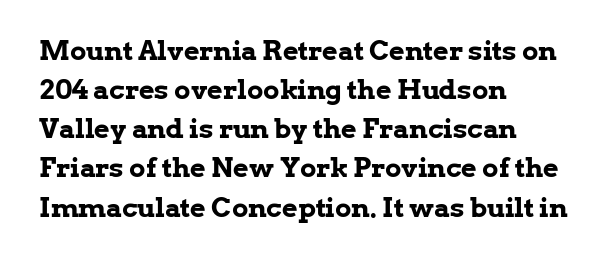
Q: Is the text bold? A: Yes.
Q: Is the text italic (slanted)? A: No, it is upright.
Q: Is the text underlined? A: No.
Q: How is the paragraph aligned? A: Left-aligned.
Q: Is the spacing between letters normal or unusually wide? A: Normal.
Q: Is the spacing between lines tight, normal or loose? A: Normal.
